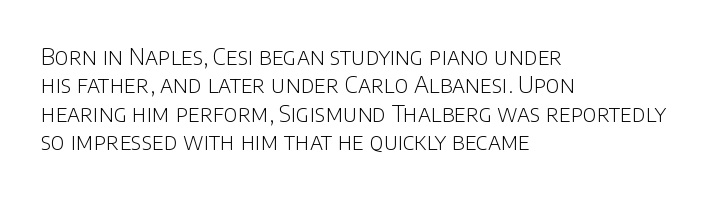
Nobody touched the tracking dial on this one. Visually the block forms a straight wall on the left and a jagged coastline on the right. Posture: upright roman. Beneath every word, the page is bare.
